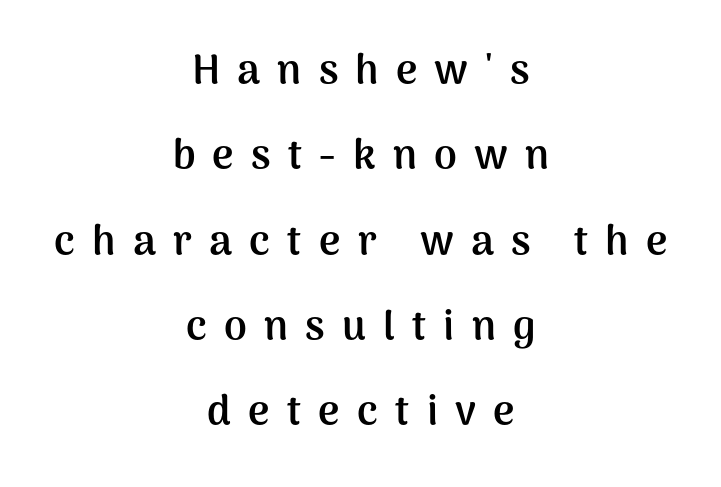
Q: Is the text bold? A: Yes.
Q: Is the text italic (slanted)? A: No, it is upright.
Q: Is the typeface a serif or a sans-serif typeface? A: Sans-serif.
Q: Is the text underlined? A: No.
Q: How is the paragraph aligned? A: Centered.
Q: Is the spacing between letters normal or unusually wide? A: Unusually wide.
Q: Is the spacing between lines tight, normal or loose? A: Loose.
Q: Width (condensed, normal, or wide)? A: Normal.
Q: Stroke contrast? A: Medium.
Q: x-height? A: Medium.
Q: Monospaced? A: No.
